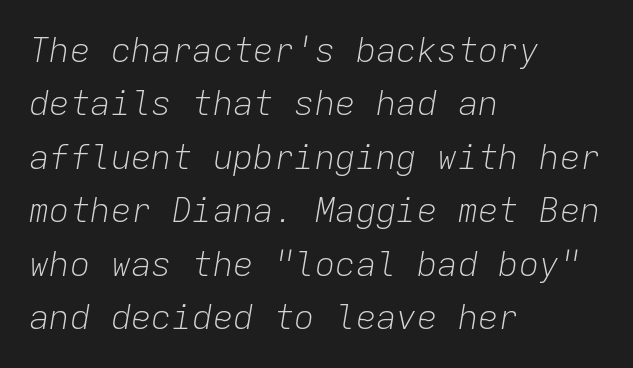
The image shows 34 px light type, italic (leaning right), monospaced; set left-aligned, normal line spacing (1.57x), normal letter spacing, not underlined; low stroke contrast and a medium x-height.
